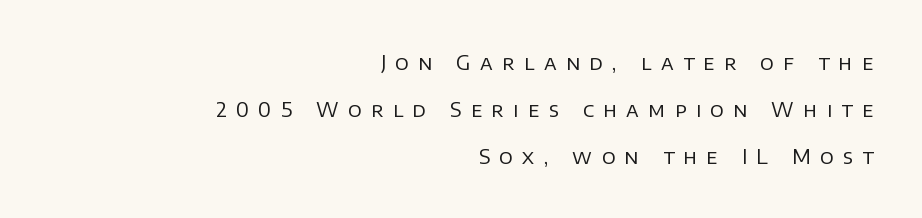
{"italic": "no", "bold": "no", "underline": "no", "align": "right", "line_spacing": "loose", "line_spacing_ratio": 2.35, "letter_spacing": "wide", "letter_spacing_em": 0.47, "glyph_px": 20}
